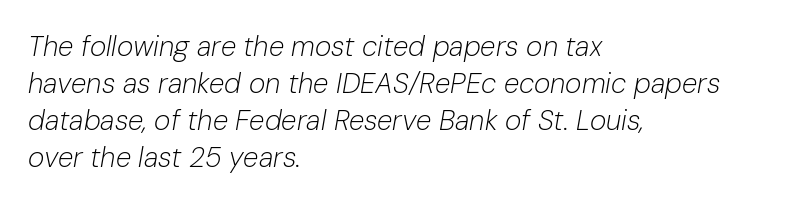
Plain, unruled lines of type. In CSS terms this would be text-align: left. Do the characters align in a grid? No, the font is proportional. The passage shown is not bold in any degree. The type is set solid horizontally, with unmodified tracking.
